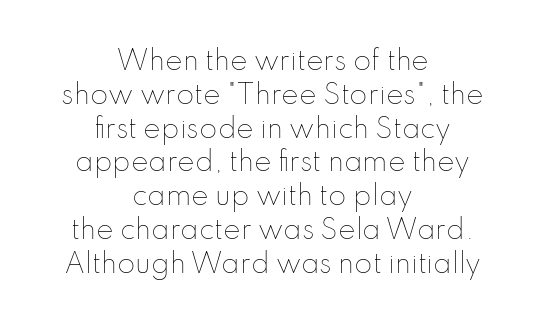
The image shows 26 px text type, upright; set centered, normal line spacing (1.3x), normal letter spacing, not underlined.
